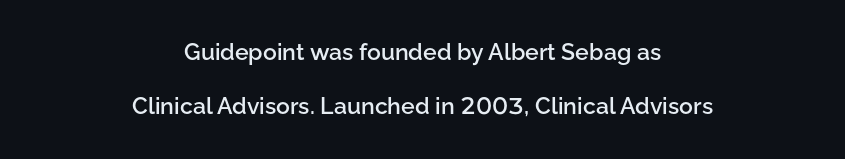
The image shows 23 px text type, upright; set centered, loose line spacing (2.35x), normal letter spacing, not underlined.
